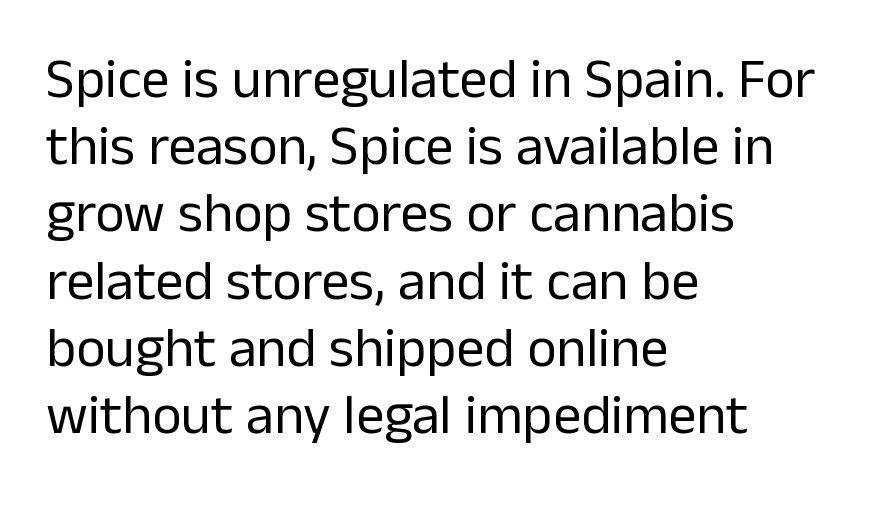
The image shows 56 px regular-weight sans-serif type, upright; set left-aligned, line spacing 1.2x, normal letter spacing, not underlined; low stroke contrast and a medium x-height.
